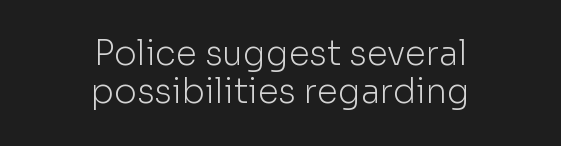
Plain, unruled lines of type. Nothing unusual about the tracking: characters are spaced as the font intends. The letters advance in unequal steps, a hallmark of proportional type. Compared with a flush-left layout, this one balances lines on the center instead.
